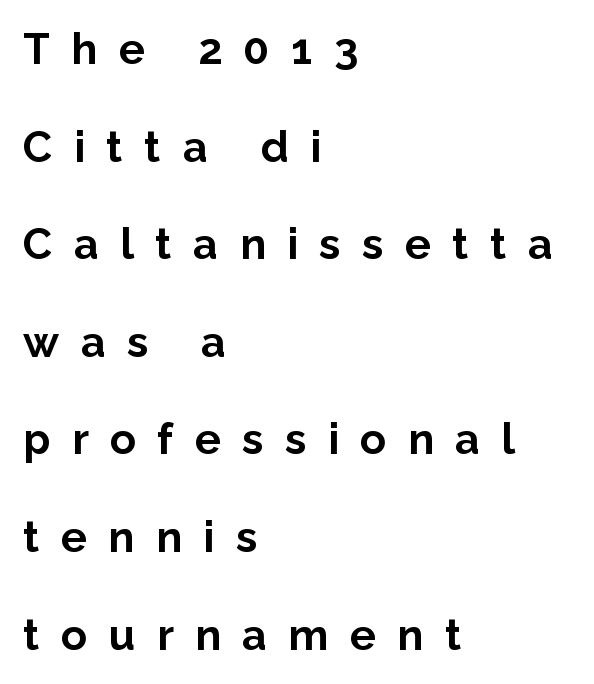
Check the space under the baseline: it is left empty. The lines are spread far apart with generous leading. The passage shown is emphatically bold. Check where the strokes stop: nothing finishes them off — pure sans. The letters advance in unequal steps, a hallmark of proportional type.
